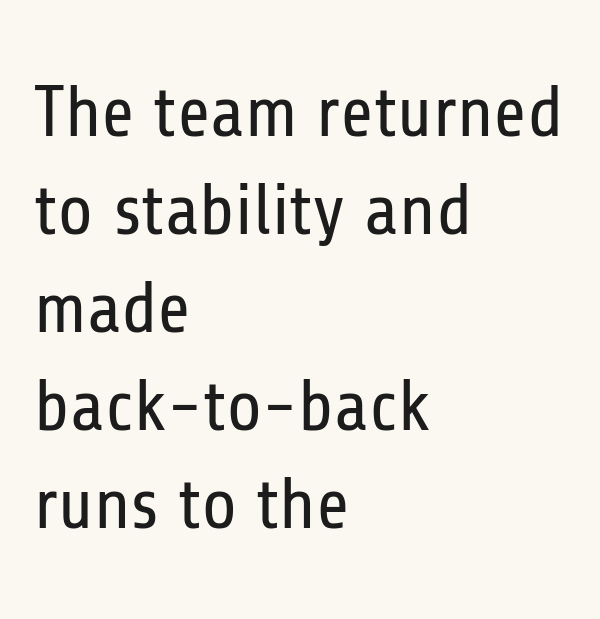
{"serif": "no", "italic": "no", "bold": "no", "weight": "regular", "width": "condensed", "stroke_contrast": "low", "x_height": "medium", "monospaced": "no", "underline": "no", "align": "left", "line_spacing": "normal", "line_spacing_ratio": 1.36, "letter_spacing": "normal", "letter_spacing_em": 0.0, "glyph_px": 72}
